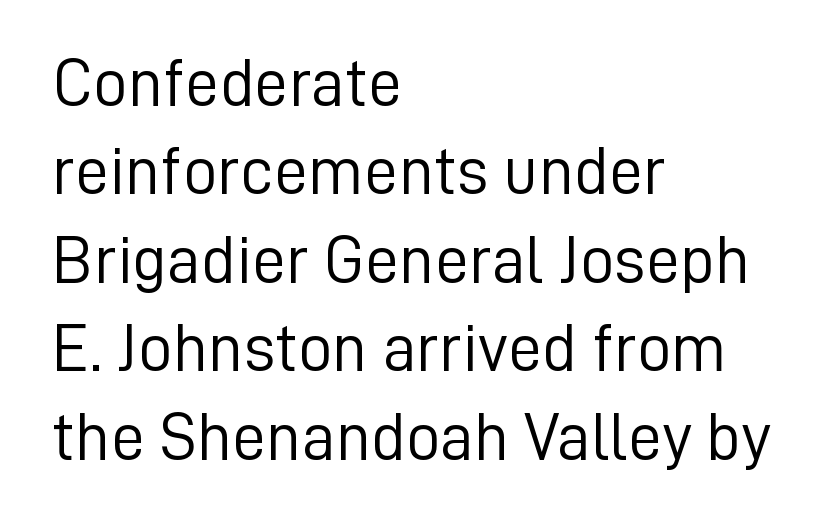
The lines are quadded left. Words appear dense and cohesive because spacing is normal. Character widths vary here, with narrow letters taking less room than wide ones. Vertical stems look standard width or narrower in stroke. Check under the words: just untouched page.
